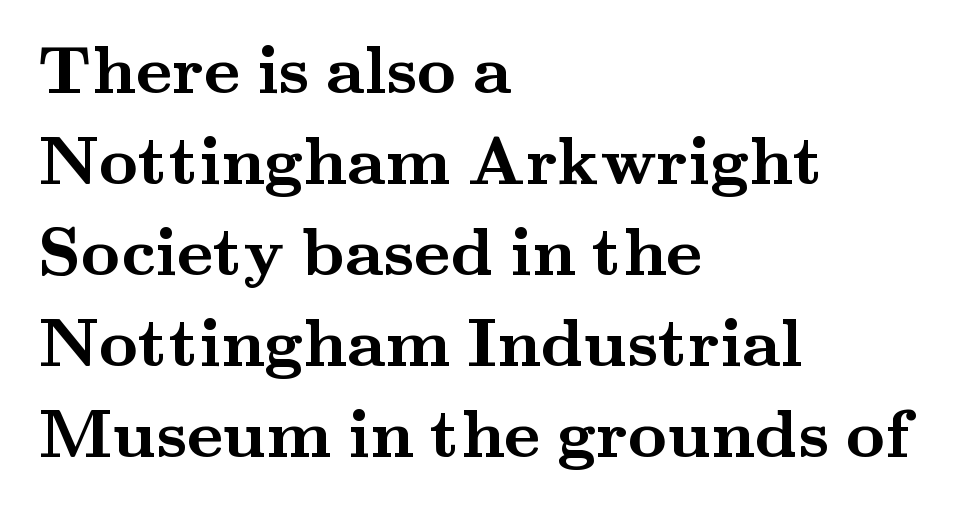
{"serif": "yes", "italic": "no", "bold": "yes", "weight": "semibold", "width": "wide", "stroke_contrast": "medium", "x_height": "small", "monospaced": "no", "underline": "no", "align": "left", "line_spacing": "normal", "line_spacing_ratio": 1.34, "letter_spacing": "normal", "letter_spacing_em": 0.0, "glyph_px": 68}
